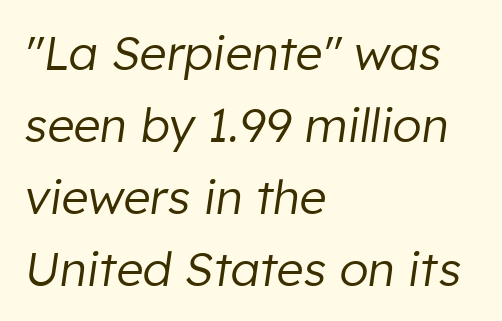
{"italic": "yes", "lean": "right", "slant_degrees": 8, "bold": "no", "weight": "regular", "width": "normal", "stroke_contrast": "low", "x_height": "medium", "monospaced": "no", "underline": "no", "align": "left", "line_spacing": "normal", "line_spacing_ratio": 1.53, "letter_spacing": "normal", "letter_spacing_em": 0.0, "glyph_px": 47}
